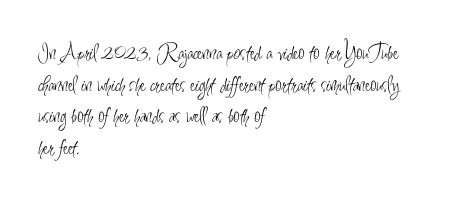
The image shows 23 px text type; set left-aligned, normal line spacing (1.38x), normal letter spacing, not underlined.
